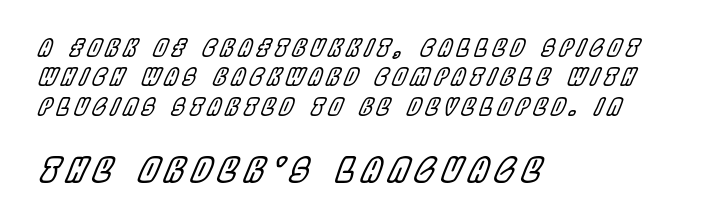
The image shows 34 px condensed type, italic (leaning right); set left-aligned, normal line spacing (1.28x), unusually wide letter spacing (+0.22 em), not underlined; the second (bottom) block is 1.48x larger; a large x-height.
